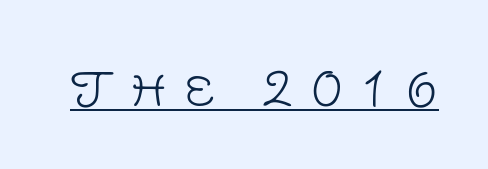
Q: Is the text bold? A: No.
Q: Is the text italic (slanted)? A: Yes.
Q: Is the typeface a serif or a sans-serif typeface? A: Sans-serif.
Q: Is the text underlined? A: Yes.
Q: Is the spacing between letters normal or unusually wide? A: Unusually wide.
Q: Width (condensed, normal, or wide)? A: Normal.
Q: Stroke contrast? A: Low.
Q: x-height? A: Large.
Q: Monospaced? A: No.
